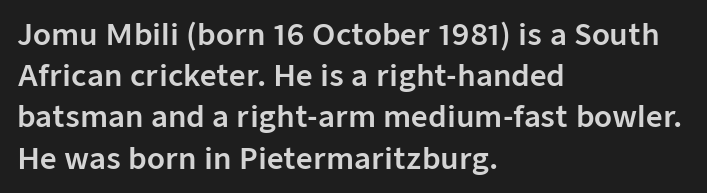
In terms of letterspacing, this is plain default setting. Each line starts at the same left margin while the right side varies. Nope, no serifs anywhere on these letters. The block of text has a typical density, with ordinary space between rows.
